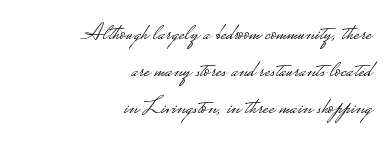
The image shows 24 px text type; set right-aligned, normal line spacing (1.55x), normal letter spacing, not underlined.
